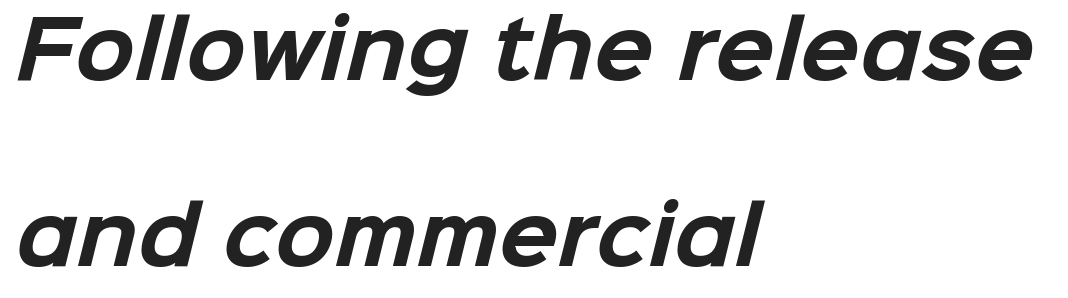
Q: Is the text bold? A: Yes.
Q: Is the typeface a serif or a sans-serif typeface? A: Sans-serif.
Q: Is the text underlined? A: No.
Q: How is the paragraph aligned? A: Left-aligned.
Q: Is the spacing between letters normal or unusually wide? A: Normal.
Q: Is the spacing between lines tight, normal or loose? A: Loose.
Q: Width (condensed, normal, or wide)? A: Normal.
Q: Stroke contrast? A: Low.
Q: x-height? A: Medium.
Q: Monospaced? A: No.
